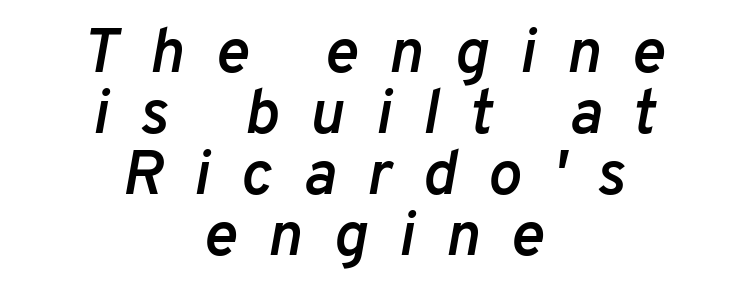
{"italic": "yes", "lean": "right", "slant_degrees": 10, "bold": "semi", "weight": "semibold", "width": "normal", "stroke_contrast": "low", "x_height": "medium", "monospaced": "no", "underline": "no", "align": "center", "line_spacing": "tight", "line_spacing_ratio": 0.97, "letter_spacing": "wide", "letter_spacing_em": 0.49, "glyph_px": 63}
